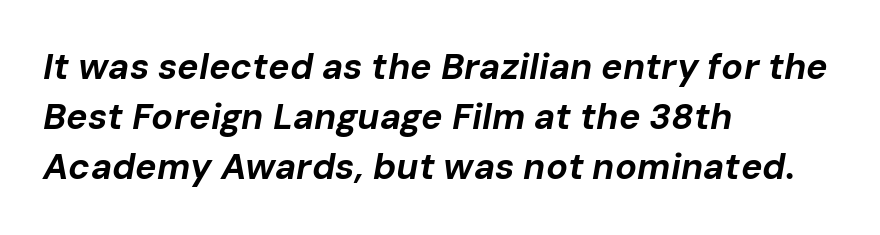
Q: Is the text bold? A: Yes.
Q: Is the text italic (slanted)? A: Yes, it leans right by about 10 degrees.
Q: Is the text underlined? A: No.
Q: How is the paragraph aligned? A: Left-aligned.
Q: Is the spacing between letters normal or unusually wide? A: Normal.
Q: Is the spacing between lines tight, normal or loose? A: Normal.
Q: Width (condensed, normal, or wide)? A: Normal.
Q: Stroke contrast? A: Low.
Q: x-height? A: Medium.
Q: Monospaced? A: No.
